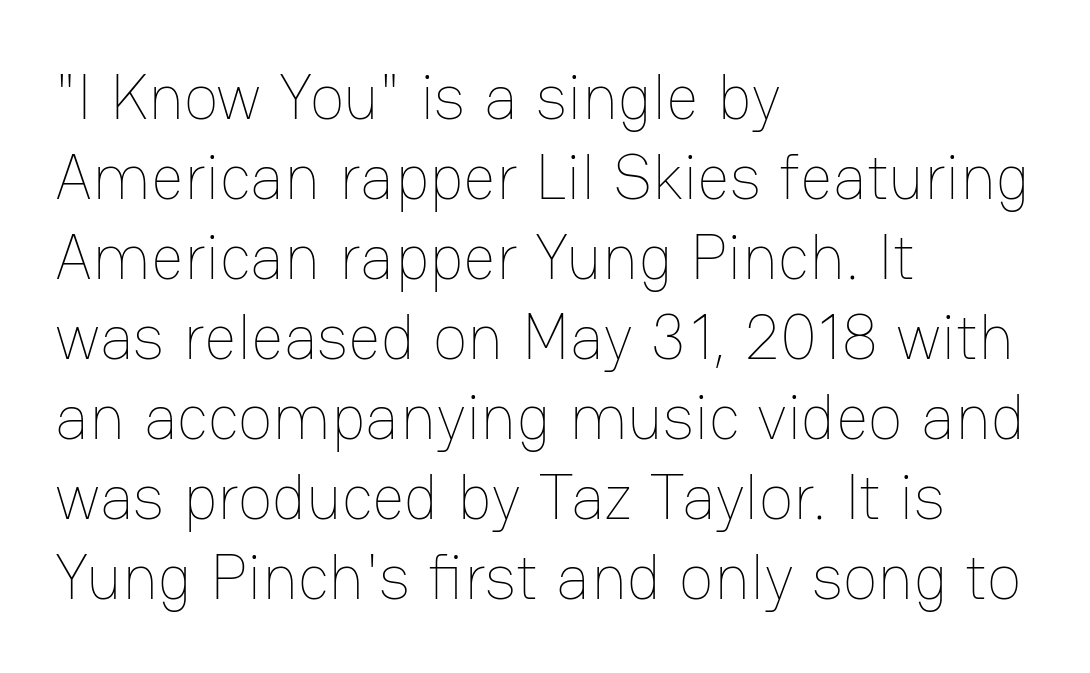
Q: Is the text bold? A: No.
Q: Is the text italic (slanted)? A: No, it is upright.
Q: Is the text underlined? A: No.
Q: How is the paragraph aligned? A: Left-aligned.
Q: Is the spacing between letters normal or unusually wide? A: Normal.
Q: Is the spacing between lines tight, normal or loose? A: Normal.
Q: Width (condensed, normal, or wide)? A: Normal.
Q: Stroke contrast? A: Low.
Q: x-height? A: Medium.
Q: Monospaced? A: No.
